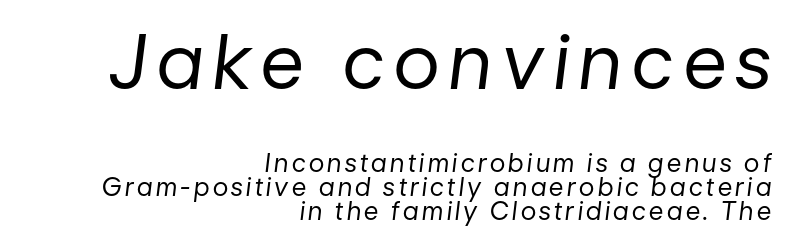
Large over small — that's the arrangement of the two blocks here. The space between consecutive lines is stingy. If you drew a line through each stem, it would be angled. A typesetter would call this proportional, since set widths differ per character. Compared with a flush-left layout, this one pins lines to the opposite, right side.
